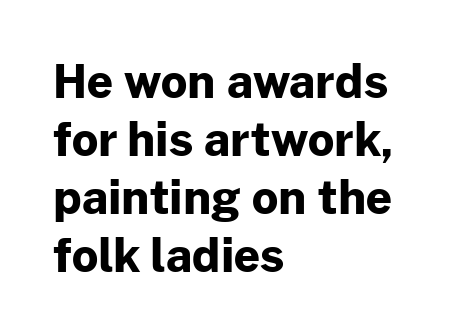
These lines carry a lot of weight — the face is fully bold. Between one letter and the next there's only the usual sliver of space. You could not count columns in this text — the font is proportionally spaced. Which margin do the lines hug? The left one — the right edge is uneven. These lines were composed using upright roman letters.
